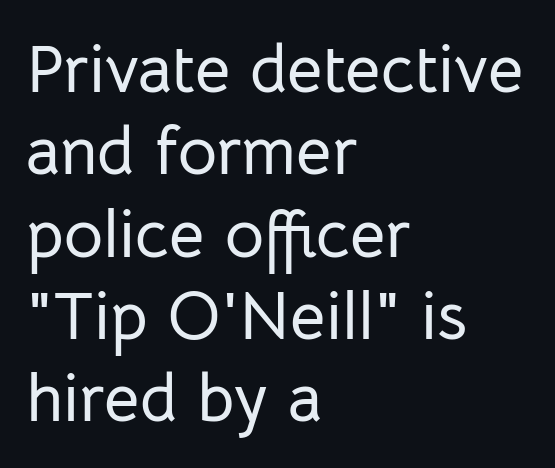
Q: Is the text italic (slanted)? A: No, it is upright.
Q: Is the typeface a serif or a sans-serif typeface? A: Sans-serif.
Q: Is the text underlined? A: No.
Q: How is the paragraph aligned? A: Left-aligned.
Q: Is the spacing between letters normal or unusually wide? A: Normal.
Q: Width (condensed, normal, or wide)? A: Normal.
Q: Stroke contrast? A: Low.
Q: x-height? A: Medium.
Q: Monospaced? A: No.
